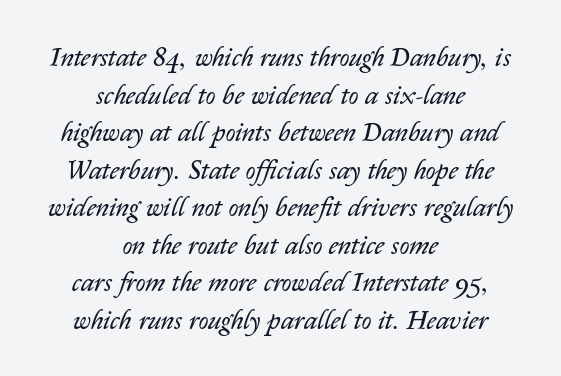
The image shows 27 px text type, italic (leaning right); set centered, normal line spacing (1.39x), normal letter spacing, not underlined.
